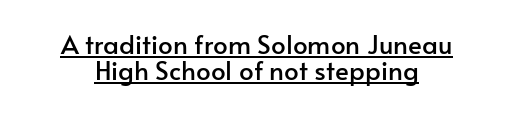
{"italic": "no", "underline": "yes", "align": "center", "line_spacing": "tight", "line_spacing_ratio": 1.0, "letter_spacing": "normal", "letter_spacing_em": 0.0, "glyph_px": 26}
